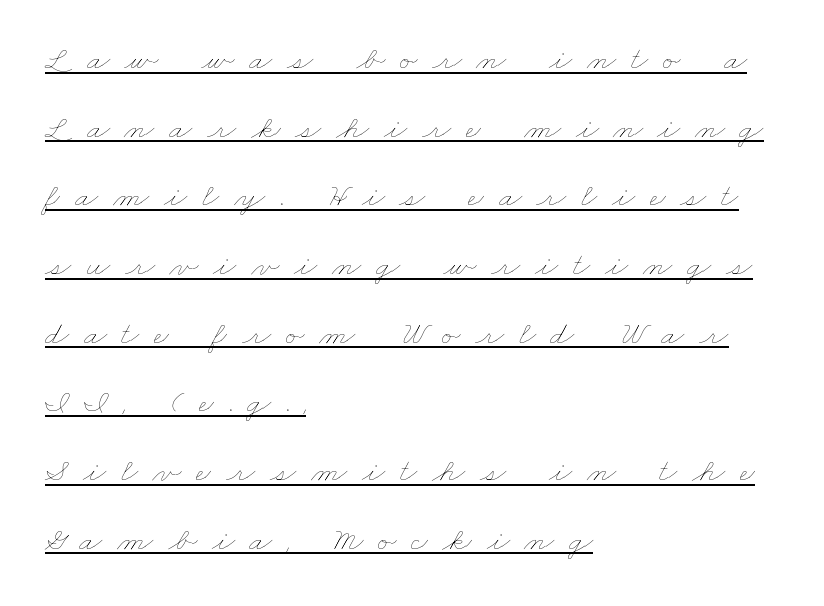
The glyphs are accompanied by a horizontal stroke just below them. The rendering inserts visible extra space after every character. Think of a printed novel: that variable character pitch is what you see here. Airy leading. A light-to-regular cut is what we see here. The paragraph has a hard left edge and a soft right edge.
